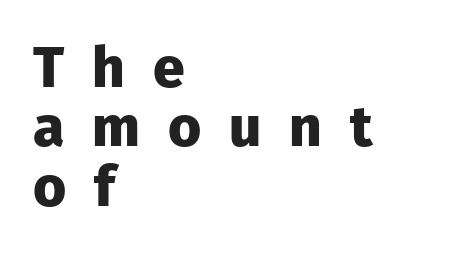
{"serif": "no", "italic": "no", "bold": "yes", "weight": "heavy", "width": "normal", "stroke_contrast": "low", "x_height": "medium", "monospaced": "no", "underline": "no", "align": "left", "line_spacing": "tight", "line_spacing_ratio": 1.04, "letter_spacing": "wide", "letter_spacing_em": 0.49, "glyph_px": 57}
